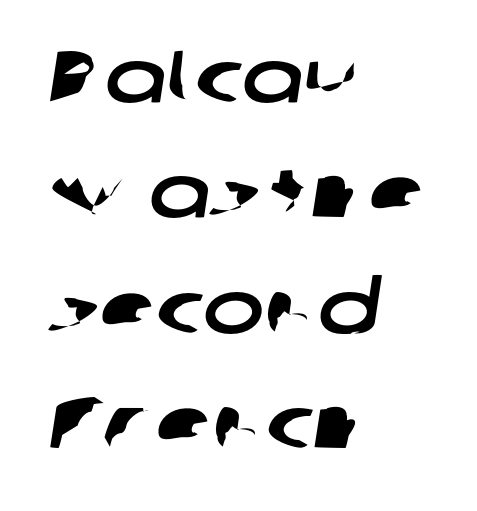
Do the characters align in a grid? No, the font is proportional. One glance says typical: line gaps are just what's usual. Each row of text sits above clean, open space. Does extra space separate the letters? No, they use regular spacing. Look at the bottom of the vertical strokes: they stop flat, with no serifs.
